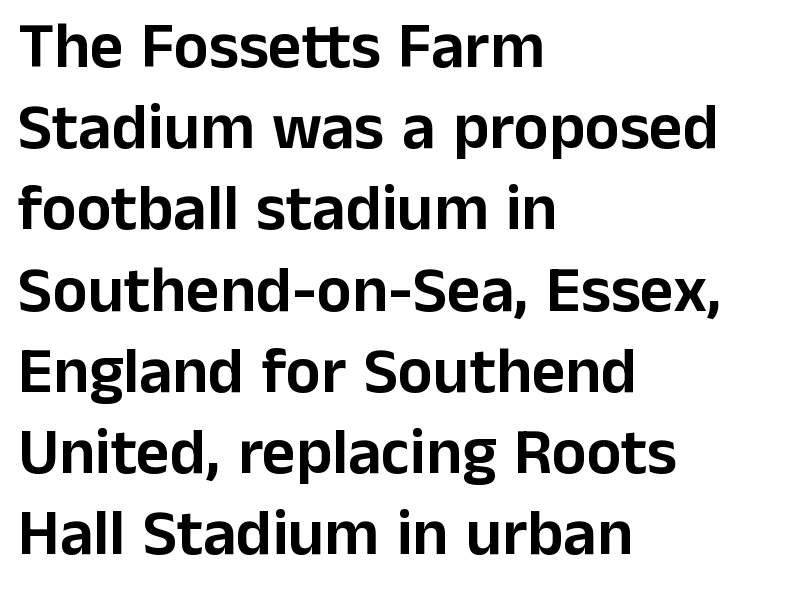
Q: Is the text italic (slanted)? A: No, it is upright.
Q: Is the typeface a serif or a sans-serif typeface? A: Sans-serif.
Q: Is the text underlined? A: No.
Q: How is the paragraph aligned? A: Left-aligned.
Q: Is the spacing between letters normal or unusually wide? A: Normal.
Q: Is the spacing between lines tight, normal or loose? A: Normal.
Q: Width (condensed, normal, or wide)? A: Normal.
Q: Stroke contrast? A: Low.
Q: x-height? A: Medium.
Q: Monospaced? A: No.
